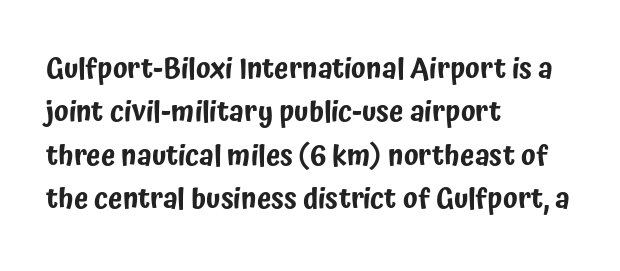
The image shows 29 px condensed sans-serif type, upright; set left-aligned, normal line spacing (1.5x), normal letter spacing, not underlined; low stroke contrast and a medium x-height.
